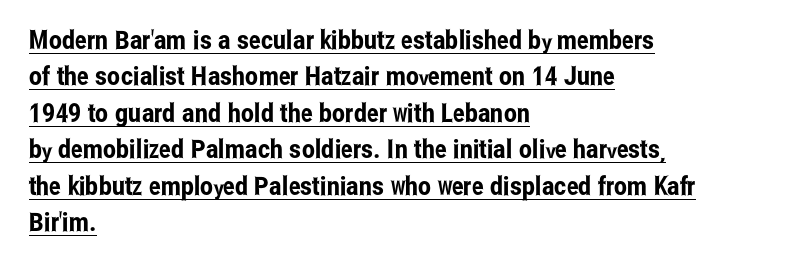
Q: Is the text italic (slanted)? A: No, it is upright.
Q: Is the text underlined? A: Yes.
Q: How is the paragraph aligned? A: Left-aligned.
Q: Is the spacing between letters normal or unusually wide? A: Normal.
Q: Is the spacing between lines tight, normal or loose? A: Normal.
